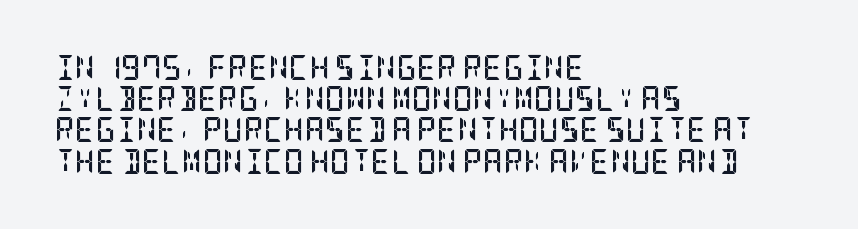
{"italic": "no", "bold": "yes", "underline": "no", "align": "left", "line_spacing": "normal", "line_spacing_ratio": 1.25, "letter_spacing": "normal", "letter_spacing_em": 0.0, "glyph_px": 25}
